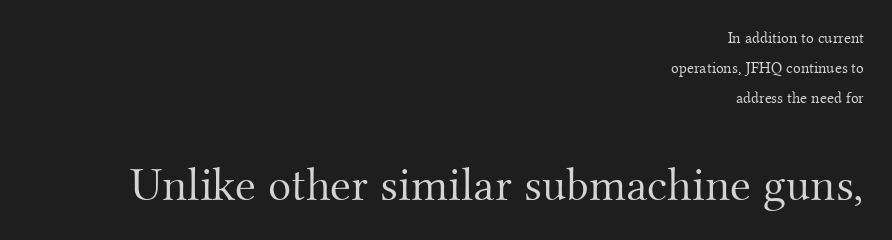
Q: Is the text bold? A: No.
Q: Is the text italic (slanted)? A: No, it is upright.
Q: Is the typeface a serif or a sans-serif typeface? A: Serif.
Q: Is the text underlined? A: No.
Q: How is the paragraph aligned? A: Right-aligned.
Q: Is the spacing between letters normal or unusually wide? A: Normal.
Q: Which block of text is set in a larger size, the first (top) or the second (bottom)? A: The second (bottom) one.
Q: Width (condensed, normal, or wide)? A: Normal.
Q: Stroke contrast? A: Medium.
Q: x-height? A: Small.
Q: Monospaced? A: No.
